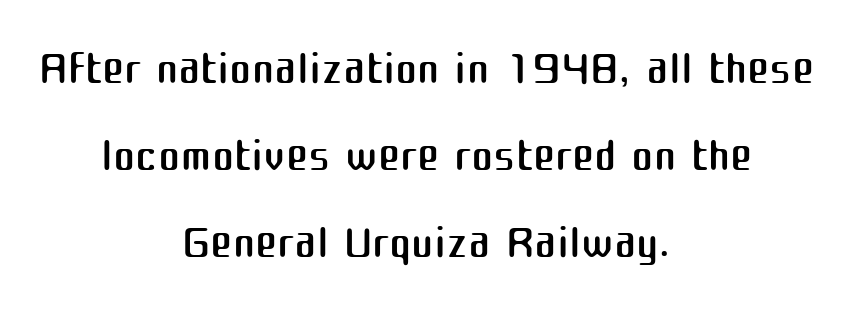
{"serif": "no", "italic": "no", "bold": "no", "weight": "regular", "width": "normal", "stroke_contrast": "medium", "x_height": "medium", "monospaced": "no", "underline": "no", "align": "center", "line_spacing": "normal", "line_spacing_ratio": 1.3, "letter_spacing": "normal", "letter_spacing_em": 0.0, "glyph_px": 67}
